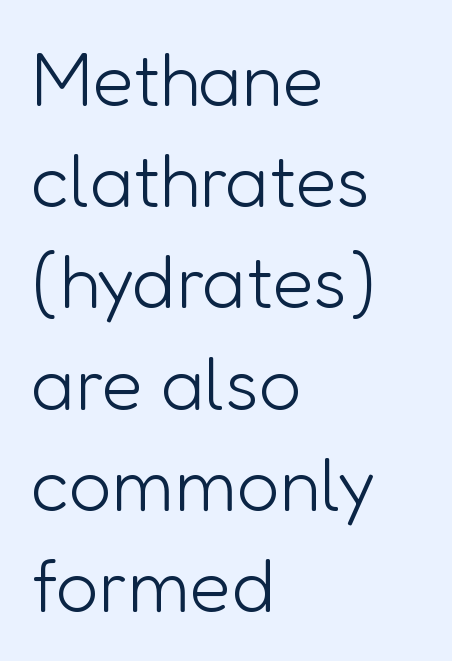
The image shows 75 px light sans-serif type, upright; set left-aligned, normal line spacing (1.35x), normal letter spacing, not underlined; low stroke contrast and a medium x-height.
